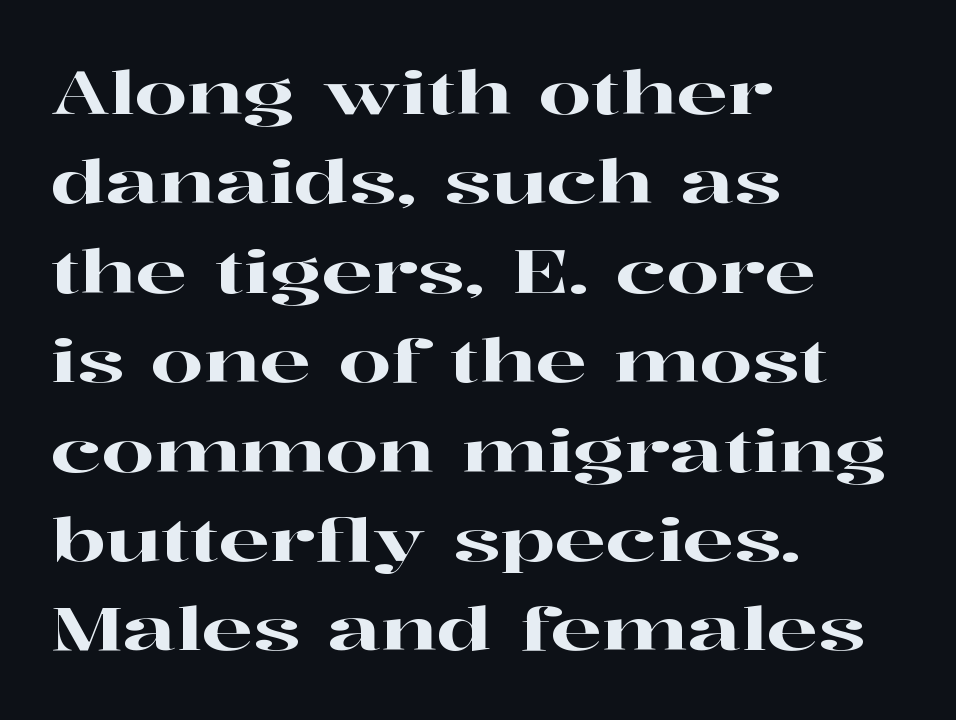
{"serif": "yes", "italic": "no", "width": "wide", "stroke_contrast": "high", "x_height": "medium", "monospaced": "no", "underline": "no", "align": "left", "line_spacing": "normal", "line_spacing_ratio": 1.49, "letter_spacing": "normal", "letter_spacing_em": 0.0, "glyph_px": 60}
